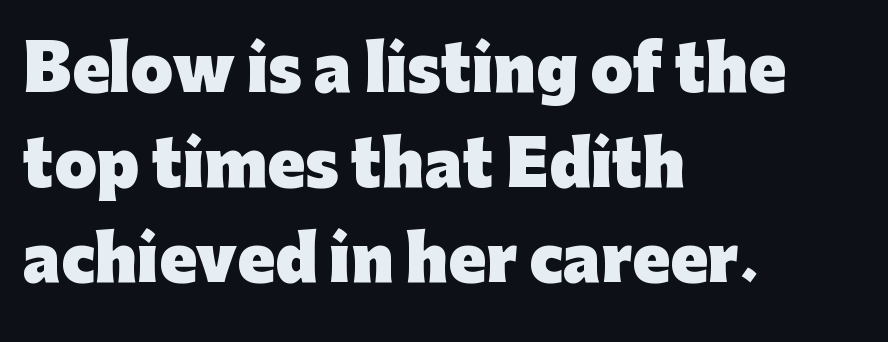
Q: Is the text bold? A: Yes.
Q: Is the text italic (slanted)? A: No, it is upright.
Q: Is the typeface a serif or a sans-serif typeface? A: Sans-serif.
Q: Is the text underlined? A: No.
Q: How is the paragraph aligned? A: Left-aligned.
Q: Is the spacing between letters normal or unusually wide? A: Normal.
Q: Is the spacing between lines tight, normal or loose? A: Normal.
Q: Width (condensed, normal, or wide)? A: Normal.
Q: Stroke contrast? A: Low.
Q: x-height? A: Medium.
Q: Monospaced? A: No.
